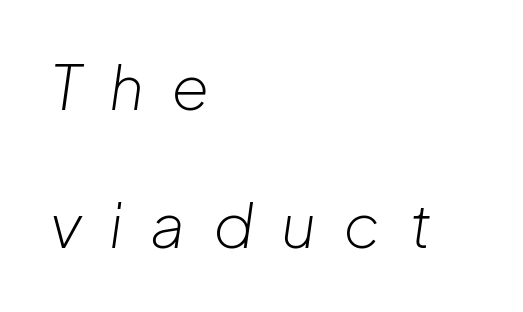
{"italic": "yes", "lean": "right", "slant_degrees": 8, "bold": "no", "weight": "light", "width": "normal", "stroke_contrast": "low", "x_height": "medium", "monospaced": "no", "underline": "no", "align": "left", "line_spacing": "loose", "line_spacing_ratio": 2.26, "letter_spacing": "wide", "letter_spacing_em": 0.45, "glyph_px": 61}
